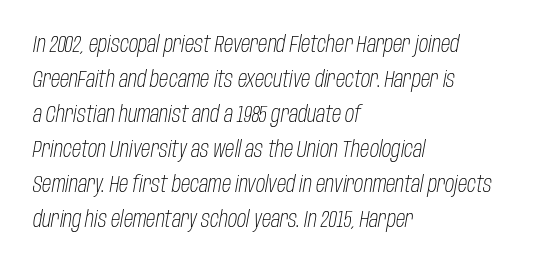
The glyphs look as if they've been sheared to an angle. Horizontal bands of white between lines are of average thickness. No heavy texture on the line: the type isn't bold. The rendering anchors every line to the left-hand side.
